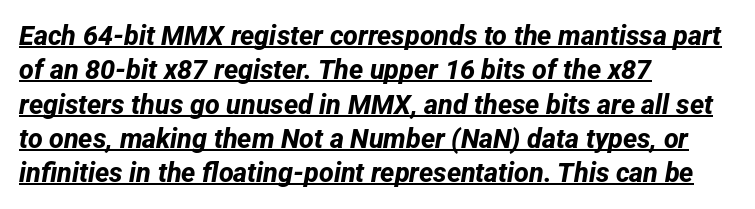
The image shows 27 px bold type; set left-aligned, normal line spacing (1.27x), normal letter spacing, underlined.
